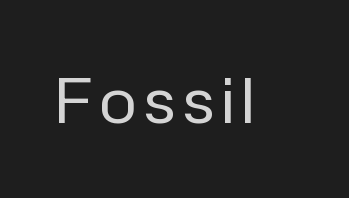
{"serif": "no", "italic": "no", "bold": "no", "weight": "regular", "width": "normal", "stroke_contrast": "low", "x_height": "medium", "monospaced": "no", "underline": "no", "glyph_px": 62}
